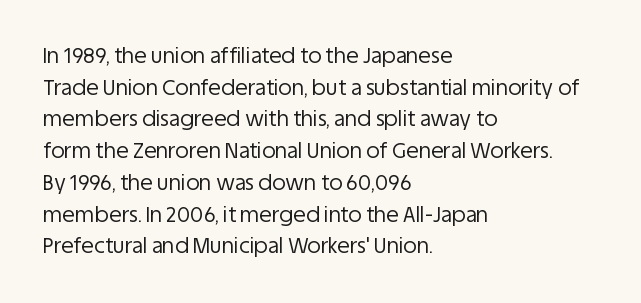
Style check: upright. Leftover space on each line is placed entirely after the last word. The rows are spaced the way most documents space them. The font is comparable to plain body text, perhaps lighter. Honestly, there is no underline to notice here at all. Nobody touched the tracking dial on this one.
